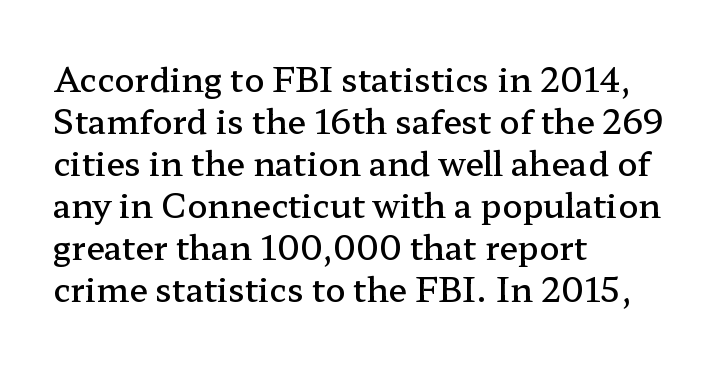
The image shows 33 px semibold, wide serif type, upright; set left-aligned, normal line spacing (1.27x), normal letter spacing, not underlined; low stroke contrast and a medium x-height.
